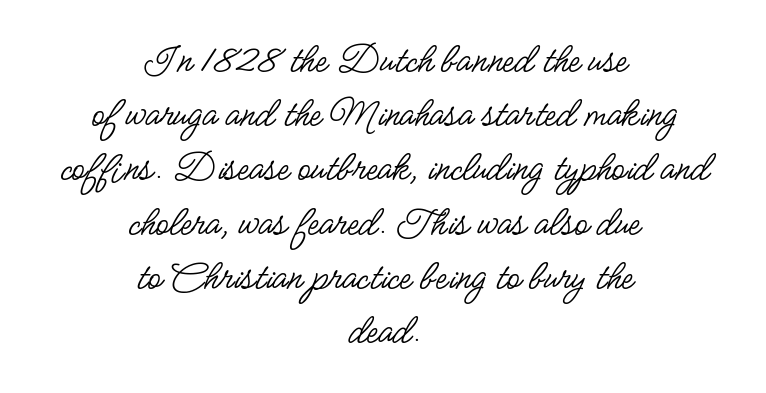
Q: Is the text bold? A: No.
Q: Is the text italic (slanted)? A: Yes.
Q: Is the typeface a serif or a sans-serif typeface? A: Sans-serif.
Q: Is the text underlined? A: No.
Q: How is the paragraph aligned? A: Centered.
Q: Is the spacing between letters normal or unusually wide? A: Normal.
Q: Is the spacing between lines tight, normal or loose? A: Normal.
Q: Width (condensed, normal, or wide)? A: Condensed.
Q: Stroke contrast? A: Low.
Q: x-height? A: Small.
Q: Monospaced? A: No.
